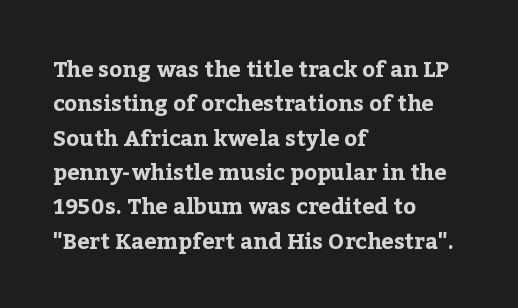
Upright lettering throughout. Just letters on the line, the space beneath them empty. The vertical gap from one line to the next is medium. Strong, thick strokes mark this as bold type. Short and long lines alike share a common starting point at left.
